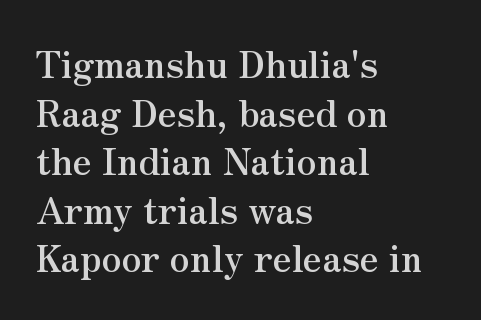
The image shows 36 px semibold serif type, upright; set left-aligned, normal line spacing (1.35x), normal letter spacing, not underlined; medium stroke contrast and a small x-height.
